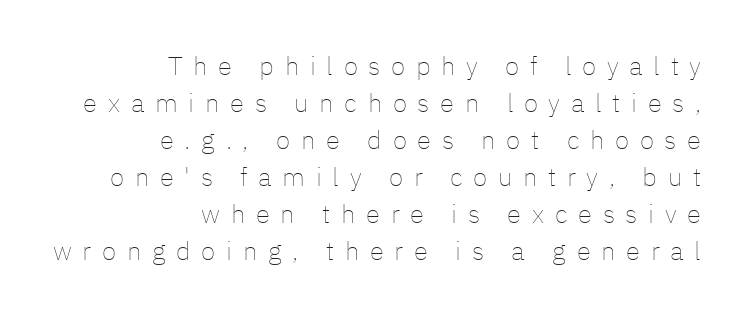
The rag falls on the left side of this text block. Bare-footed words on every line. The face used here is rendered with a markedly widened letterfit. In terms of posture, this sample is upright. The letters look calm and open, with moderate or lighter stems. Vertical spacing — default.
